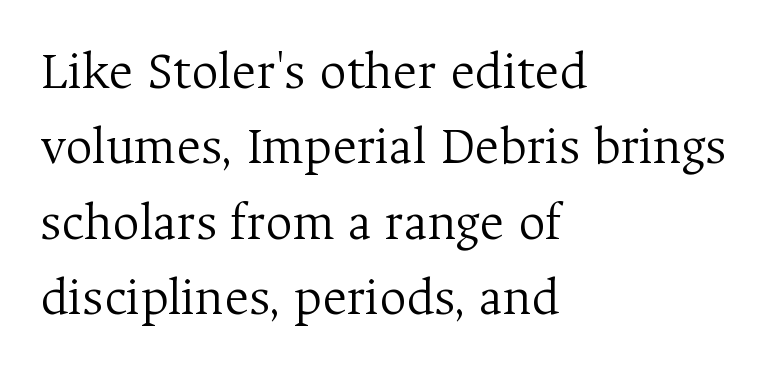
Do the characters align in a grid? No, the font is proportional. Short and long lines alike share a common starting point at left. Style check: upright. Descender tails drop into unmarked territory. Heft: none added — not bold.
